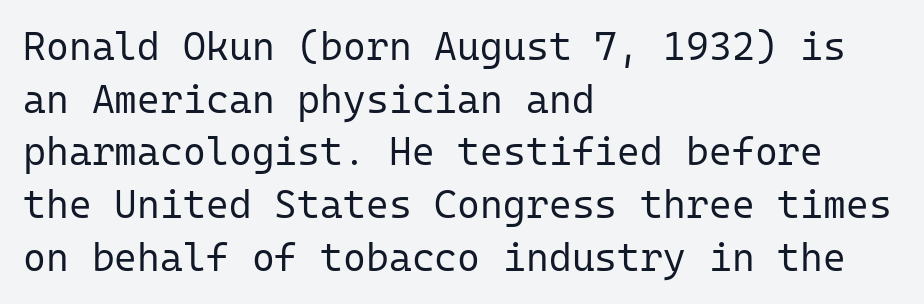
{"serif": "no", "italic": "no", "bold": "no", "weight": "regular", "width": "normal", "stroke_contrast": "low", "x_height": "medium", "monospaced": "yes", "underline": "no", "align": "left", "line_spacing": "normal", "line_spacing_ratio": 1.35, "letter_spacing": "normal", "letter_spacing_em": 0.0, "glyph_px": 39}
